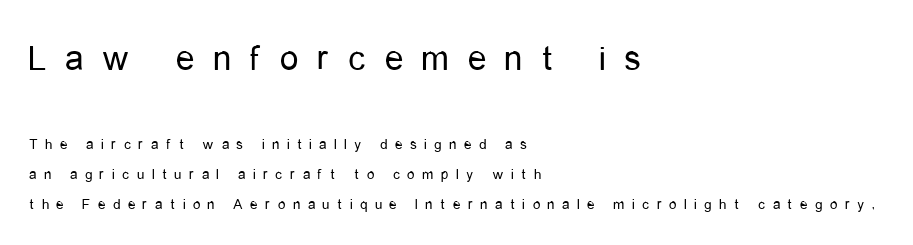
Caption: upper text group enlarged, lower text group reduced. The typesetter chose a ragged-right arrangement here. These lines are rendered in a variable-pitch font. Baseline-to-baseline distance is far greater than the letter height. Someone cranked the tracking dial way up on this one.
